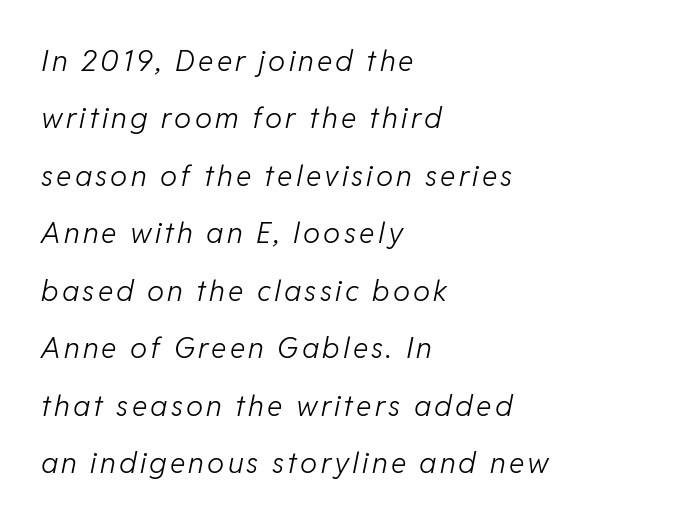
Q: Is the text bold? A: No.
Q: Is the text italic (slanted)? A: Yes, it leans right by about 11 degrees.
Q: Is the text underlined? A: No.
Q: How is the paragraph aligned? A: Left-aligned.
Q: Is the spacing between lines tight, normal or loose? A: Loose.
Q: Width (condensed, normal, or wide)? A: Normal.
Q: Stroke contrast? A: Low.
Q: x-height? A: Medium.
Q: Monospaced? A: No.
